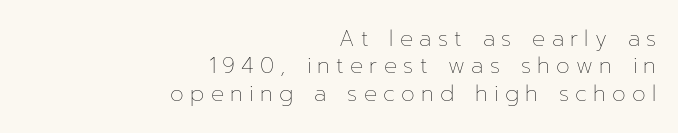
{"italic": "no", "bold": "no", "underline": "no", "align": "right", "line_spacing": "normal", "line_spacing_ratio": 1.25, "letter_spacing": "wide", "letter_spacing_em": 0.28, "glyph_px": 22}
